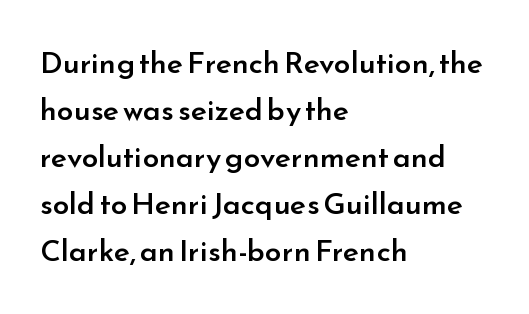
{"serif": "no", "italic": "no", "bold": "semi", "weight": "semibold", "width": "normal", "stroke_contrast": "low", "x_height": "small", "monospaced": "no", "underline": "no", "align": "left", "line_spacing": "normal", "line_spacing_ratio": 1.57, "letter_spacing": "normal", "letter_spacing_em": 0.0, "glyph_px": 30}
